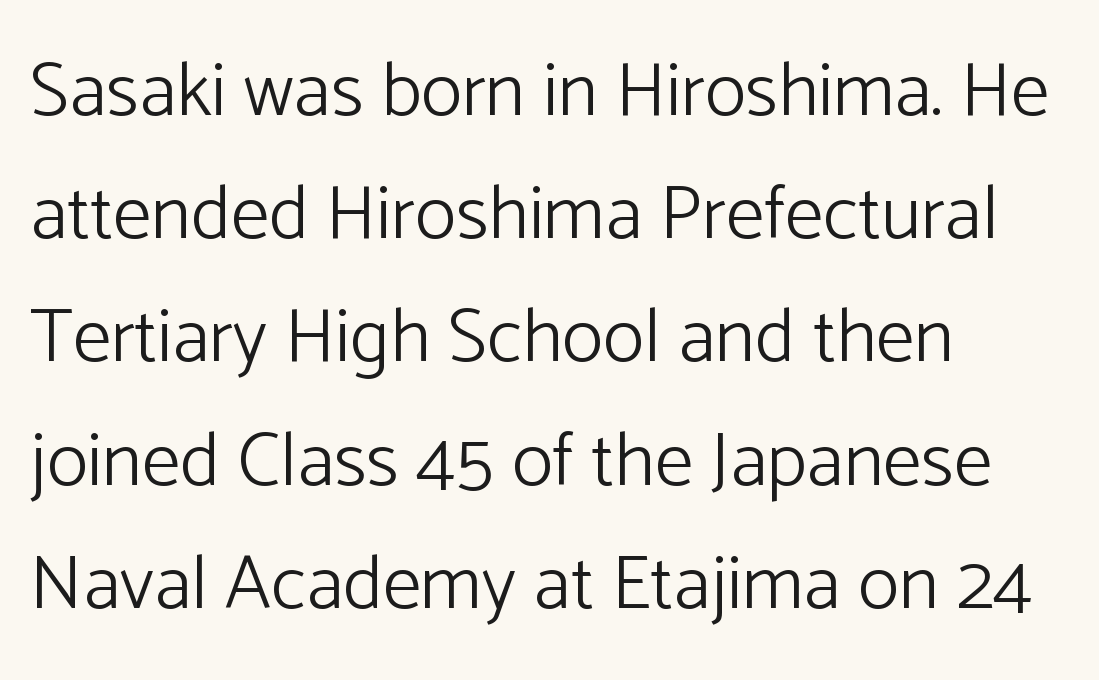
The rendering anchors every line to the left-hand side. Has an underline been added? It has not. This is not heavy type; no bold has been used. Ordinary non-slanted type is in use. Character widths vary here, with narrow letters taking less room than wide ones. Notice how descenders clear the ascenders below comfortably — that's standard leading.
